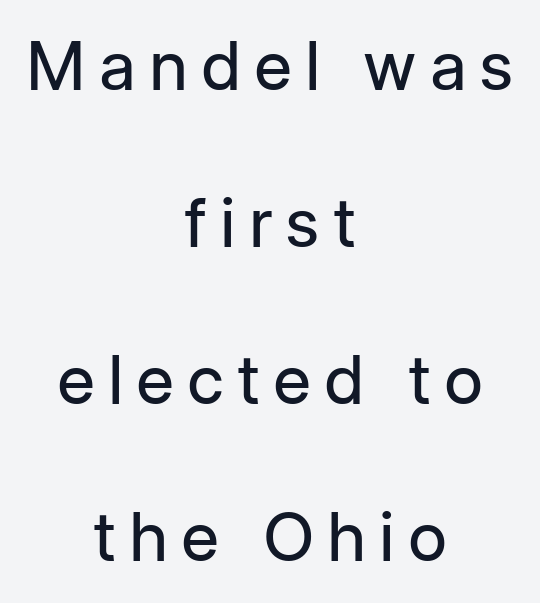
The image shows 68 px regular-weight sans-serif type, upright; set centered, loose line spacing (2.31x), not underlined; low stroke contrast and a medium x-height.
